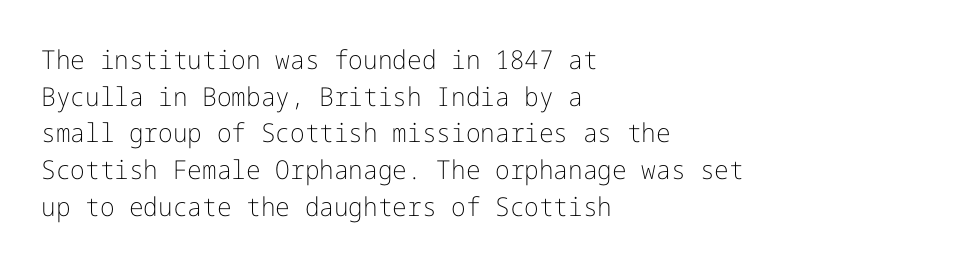
{"italic": "no", "bold": "no", "underline": "no", "align": "left", "line_spacing": "normal", "line_spacing_ratio": 1.41, "letter_spacing": "normal", "letter_spacing_em": 0.0, "glyph_px": 26}
